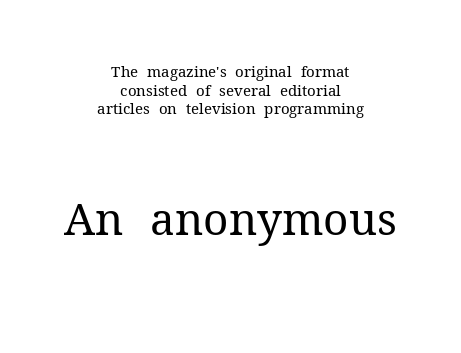
Q: Is the text bold? A: No.
Q: Is the text italic (slanted)? A: No, it is upright.
Q: Is the typeface a serif or a sans-serif typeface? A: Serif.
Q: Is the text underlined? A: No.
Q: How is the paragraph aligned? A: Centered.
Q: Is the spacing between letters normal or unusually wide? A: Normal.
Q: Is the spacing between lines tight, normal or loose? A: Normal.
Q: Which block of text is set in a larger size, the first (top) or the second (bottom)? A: The second (bottom) one.
Q: Width (condensed, normal, or wide)? A: Normal.
Q: Stroke contrast? A: Medium.
Q: x-height? A: Medium.
Q: Monospaced? A: No.
